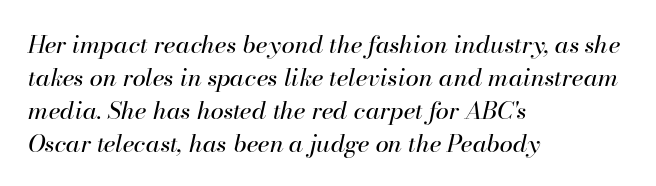
The image shows 24 px text type, italic (leaning right); set left-aligned, normal line spacing (1.38x), normal letter spacing, not underlined.
